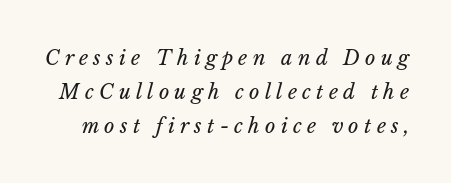
Q: Is the text bold? A: No.
Q: Is the text italic (slanted)? A: Yes, it leans right by about 14 degrees.
Q: Is the text underlined? A: No.
Q: Is the spacing between letters normal or unusually wide? A: Unusually wide.
Q: Is the spacing between lines tight, normal or loose? A: Normal.
